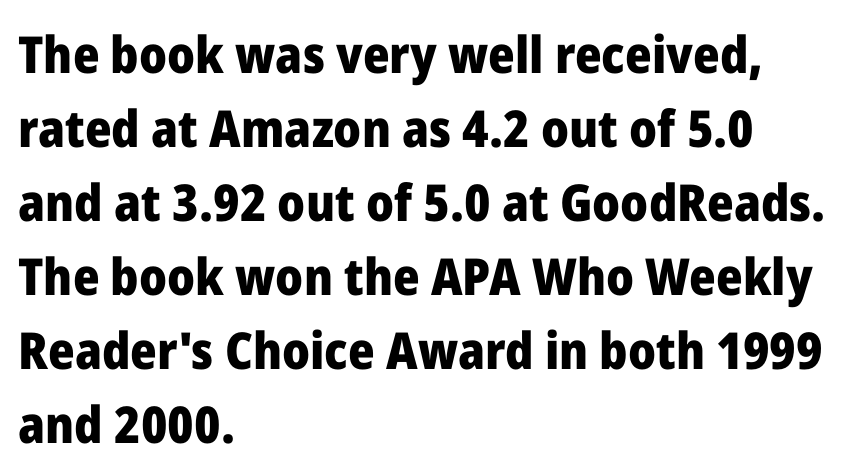
{"serif": "no", "italic": "no", "bold": "yes", "weight": "heavy", "width": "normal", "stroke_contrast": "low", "x_height": "medium", "monospaced": "no", "underline": "no", "align": "left", "line_spacing": "normal", "line_spacing_ratio": 1.45, "letter_spacing": "normal", "letter_spacing_em": 0.0, "glyph_px": 51}
